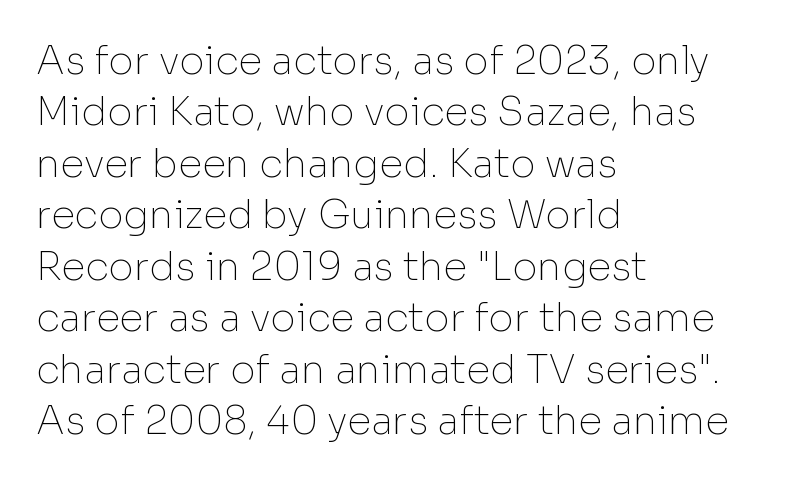
The space beneath each line is pristine and unruled. Students, observe: this is what conventionally led text looks like. Spacing verdict: proportional, widths tailored to each character. The glyphs in this specimen are sans serif. Style check: upright. Teacher's note: observe the even left margin — that is flush-left alignment.
